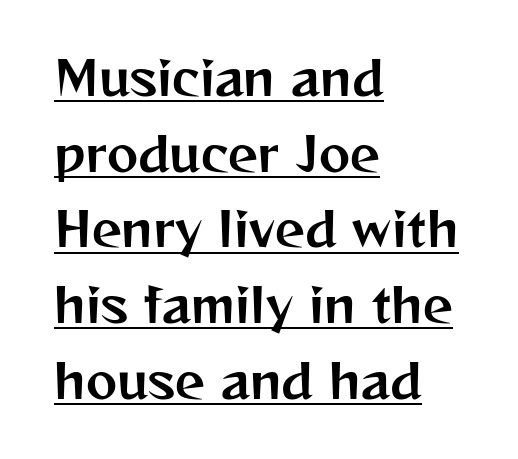
{"serif": "no", "italic": "no", "width": "normal", "stroke_contrast": "medium", "x_height": "medium", "monospaced": "no", "underline": "yes", "align": "left", "line_spacing": "normal", "line_spacing_ratio": 1.61, "letter_spacing": "normal", "letter_spacing_em": 0.0, "glyph_px": 47}
